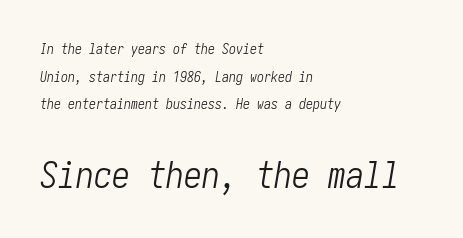
Q: Is the text bold? A: No.
Q: Is the text italic (slanted)? A: Yes, it leans right by about 10 degrees.
Q: Is the text underlined? A: No.
Q: How is the paragraph aligned? A: Left-aligned.
Q: Is the spacing between letters normal or unusually wide? A: Normal.
Q: Is the spacing between lines tight, normal or loose? A: Loose.
Q: Which block of text is set in a larger size, the first (top) or the second (bottom)? A: The second (bottom) one.
Q: Width (condensed, normal, or wide)? A: Condensed.
Q: Stroke contrast? A: Low.
Q: x-height? A: Medium.
